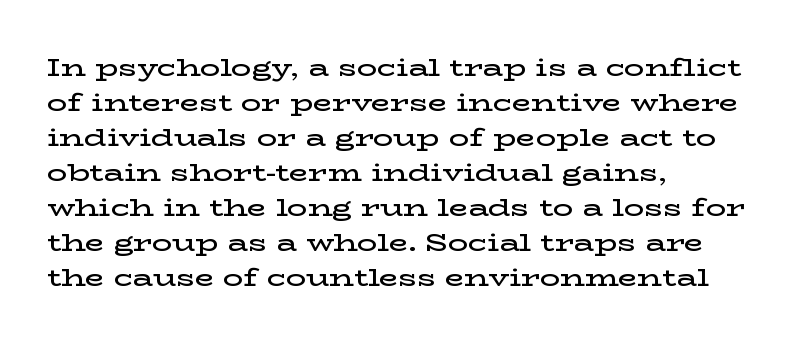
{"italic": "no", "bold": "semi", "underline": "no", "align": "left", "line_spacing": "normal", "line_spacing_ratio": 1.4, "letter_spacing": "normal", "letter_spacing_em": 0.0, "glyph_px": 25}
